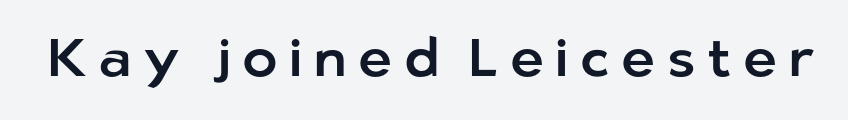
The image shows 53 px sans-serif type, upright; set unusually wide letter spacing (+0.22 em), not underlined; low stroke contrast and a medium x-height.
